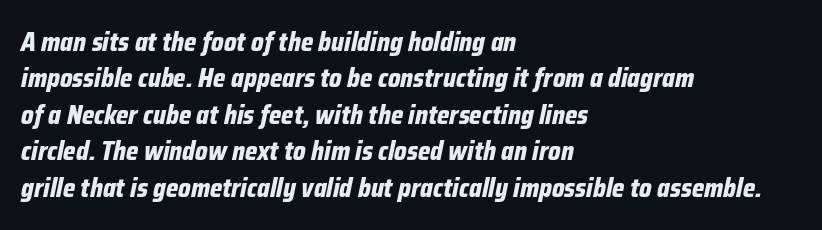
The image shows 26 px bold type, italic (leaning right); set left-aligned, normal line spacing (1.4x), normal letter spacing, not underlined.
